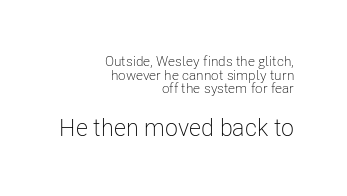
{"italic": "no", "bold": "no", "underline": "no", "align": "right", "line_spacing": "tight", "line_spacing_ratio": 0.98, "letter_spacing": "normal", "letter_spacing_em": 0.0, "larger_block": "second", "size_ratio": 1.71, "glyph_px": 24}
